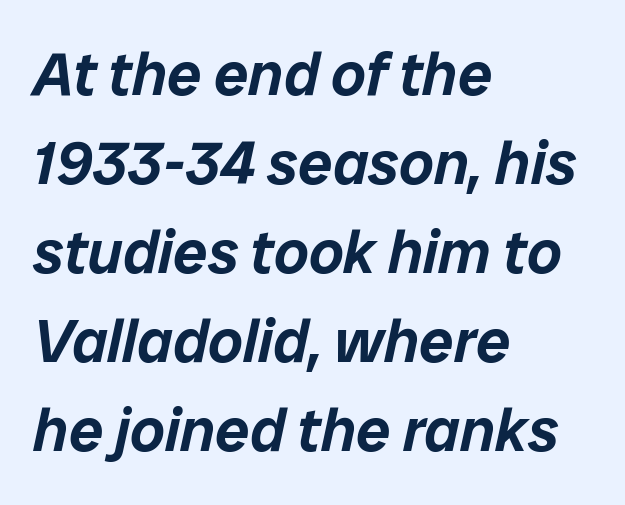
Q: Is the text italic (slanted)? A: Yes, it leans right by about 12 degrees.
Q: Is the text underlined? A: No.
Q: How is the paragraph aligned? A: Left-aligned.
Q: Is the spacing between letters normal or unusually wide? A: Normal.
Q: Is the spacing between lines tight, normal or loose? A: Normal.
Q: Width (condensed, normal, or wide)? A: Normal.
Q: Stroke contrast? A: Low.
Q: x-height? A: Medium.
Q: Monospaced? A: No.
